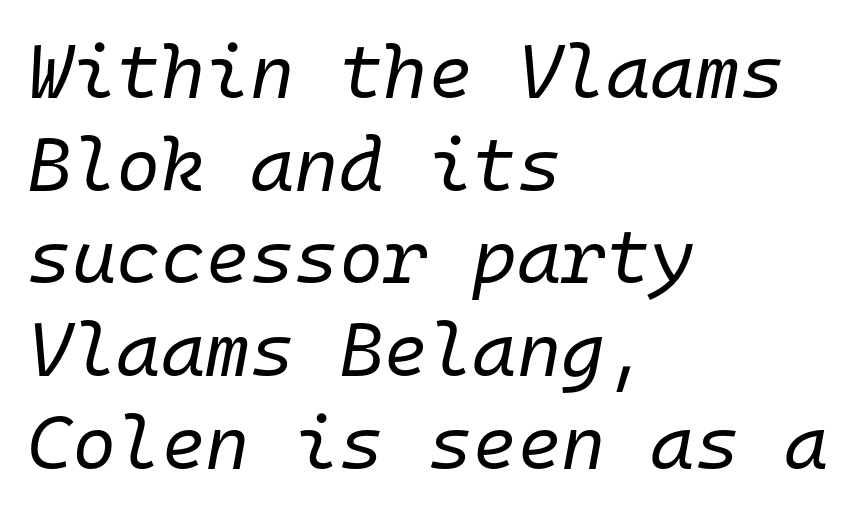
This reads as an unemphasized weight, regular at the heaviest. Does the copy run flush right? No — it runs flush left. The letters march in equal steps, a hallmark of fixed-pitch type. If you drew a line through each stem, it would be angled.
